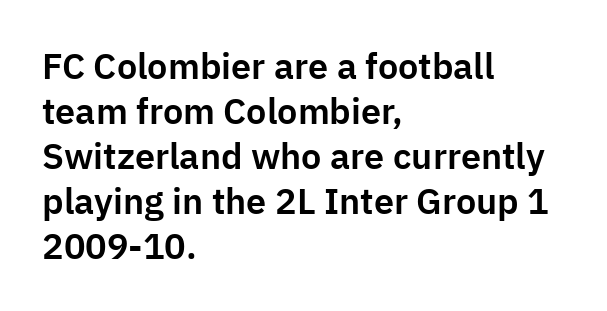
The image shows 36 px sans-serif type, upright; set left-aligned, normal line spacing (1.25x), normal letter spacing, not underlined; low stroke contrast and a medium x-height.
